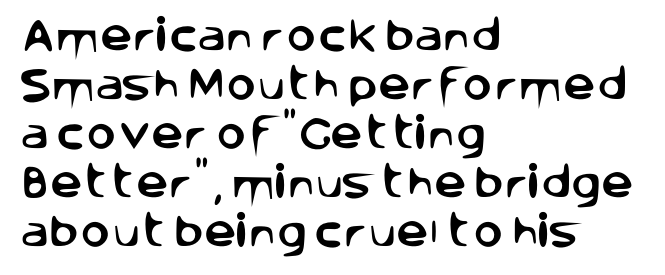
Q: Is the text italic (slanted)? A: No, it is upright.
Q: Is the typeface a serif or a sans-serif typeface? A: Sans-serif.
Q: Is the text underlined? A: No.
Q: How is the paragraph aligned? A: Left-aligned.
Q: Is the spacing between letters normal or unusually wide? A: Normal.
Q: Is the spacing between lines tight, normal or loose? A: Normal.
Q: Width (condensed, normal, or wide)? A: Normal.
Q: Stroke contrast? A: Low.
Q: x-height? A: Large.
Q: Monospaced? A: No.
